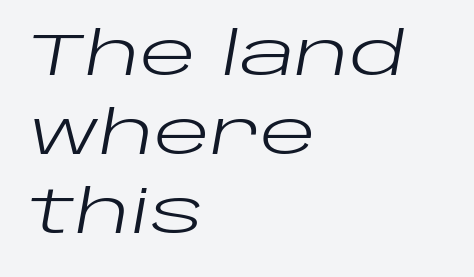
The image shows 59 px regular-weight, wide type, italic (leaning right); set left-aligned, normal line spacing (1.34x), normal letter spacing, not underlined; low stroke contrast and a large x-height.
